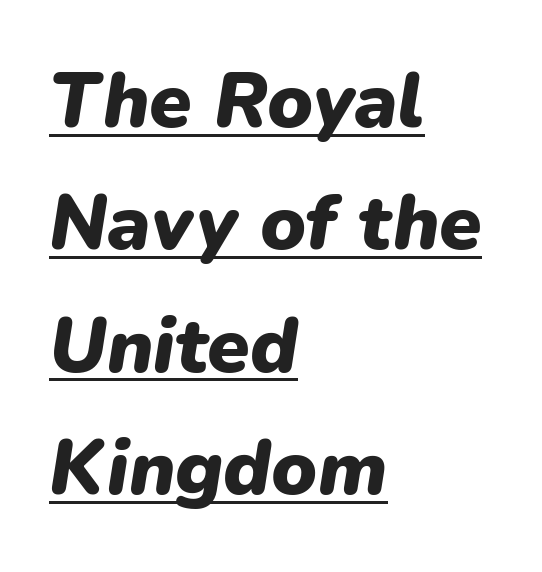
A typesetter would call this zero additional tracking. The rendering applies a slant to the glyphs. The block of text has a typical density, with ordinary space between rows. The words here are underlined.
